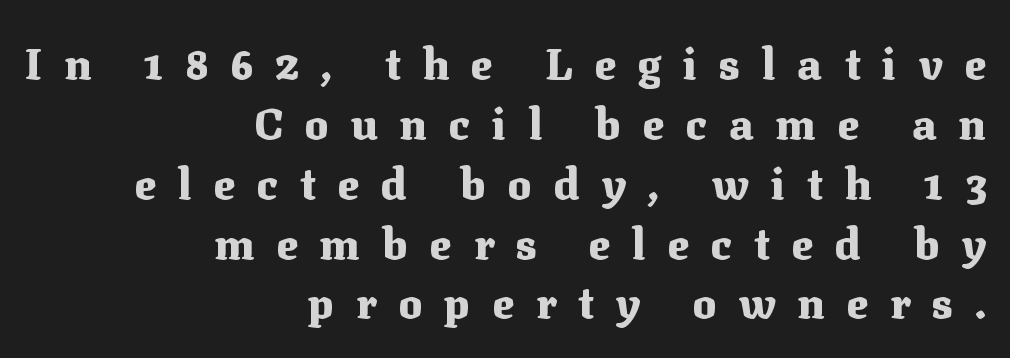
Q: Is the text bold? A: Yes.
Q: Is the text italic (slanted)? A: No, it is upright.
Q: Is the typeface a serif or a sans-serif typeface? A: Serif.
Q: Is the text underlined? A: No.
Q: How is the paragraph aligned? A: Right-aligned.
Q: Is the spacing between letters normal or unusually wide? A: Unusually wide.
Q: Is the spacing between lines tight, normal or loose? A: Normal.
Q: Width (condensed, normal, or wide)? A: Normal.
Q: Stroke contrast? A: Medium.
Q: x-height? A: Medium.
Q: Monospaced? A: No.
